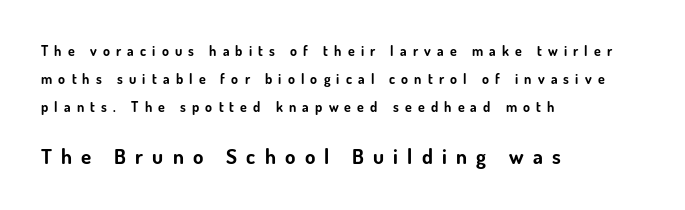
Q: Is the text bold? A: Yes.
Q: Is the text italic (slanted)? A: No, it is upright.
Q: Is the text underlined? A: No.
Q: How is the paragraph aligned? A: Left-aligned.
Q: Is the spacing between letters normal or unusually wide? A: Unusually wide.
Q: Is the spacing between lines tight, normal or loose? A: Loose.
Q: Which block of text is set in a larger size, the first (top) or the second (bottom)? A: The second (bottom) one.
